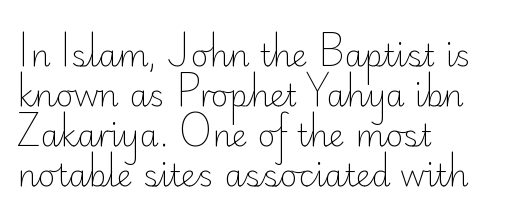
The image shows 31 px light sans-serif type, upright; set left-aligned, normal line spacing (1.29x), normal letter spacing, not underlined; low stroke contrast and a small x-height.
